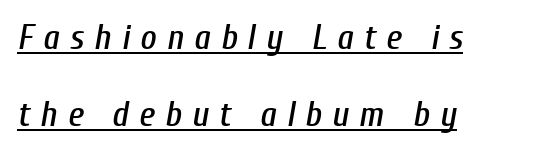
Q: Is the text italic (slanted)? A: Yes, it leans right by about 10 degrees.
Q: Is the text underlined? A: Yes.
Q: How is the paragraph aligned? A: Left-aligned.
Q: Is the spacing between letters normal or unusually wide? A: Unusually wide.
Q: Is the spacing between lines tight, normal or loose? A: Loose.
Q: Width (condensed, normal, or wide)? A: Condensed.
Q: Stroke contrast? A: Low.
Q: x-height? A: Medium.
Q: Monospaced? A: No.
